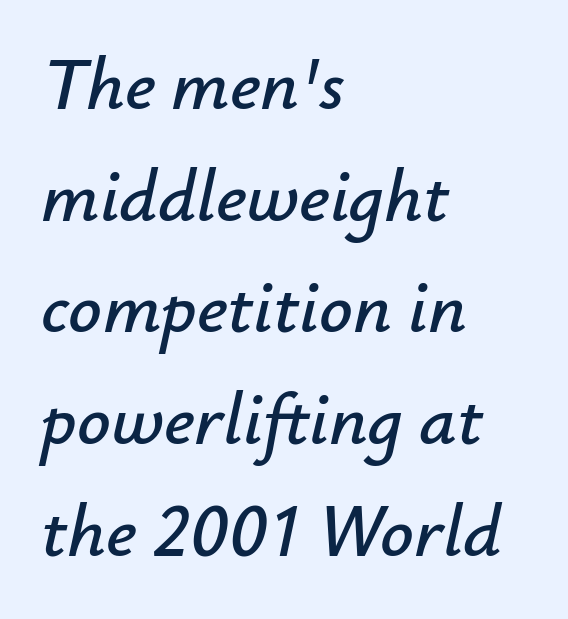
The image shows 74 px text type, italic (leaning right); set left-aligned, normal line spacing (1.51x), normal letter spacing, not underlined; low stroke contrast and a small x-height.
